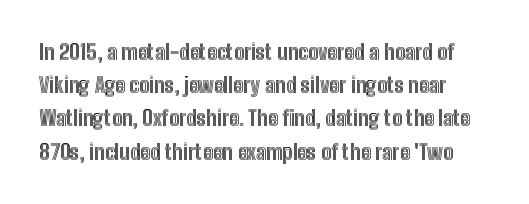
{"italic": "no", "underline": "no", "line_spacing": "normal", "line_spacing_ratio": 1.58, "letter_spacing": "normal", "letter_spacing_em": 0.0, "glyph_px": 21}
